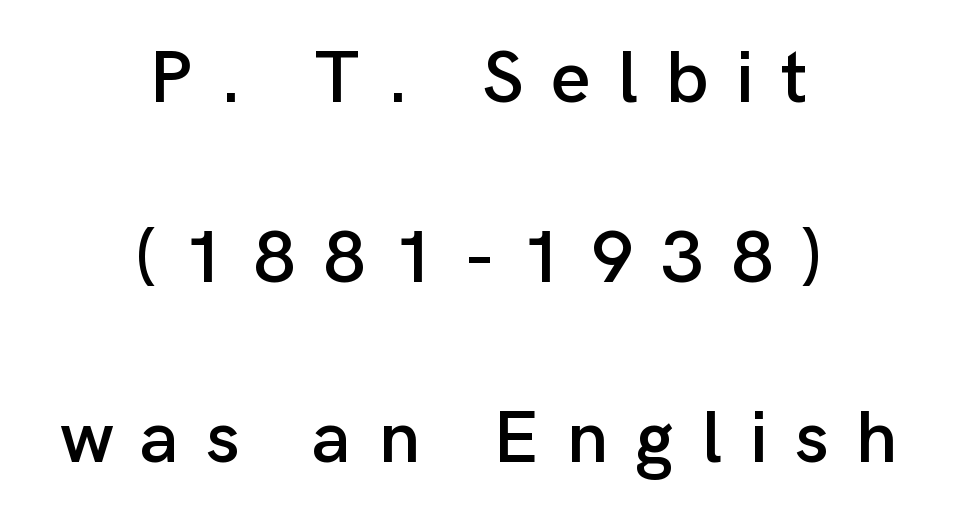
{"serif": "no", "italic": "no", "width": "normal", "stroke_contrast": "low", "x_height": "medium", "monospaced": "no", "underline": "no", "align": "center", "line_spacing": "loose", "line_spacing_ratio": 2.4, "letter_spacing": "wide", "letter_spacing_em": 0.36, "glyph_px": 75}
